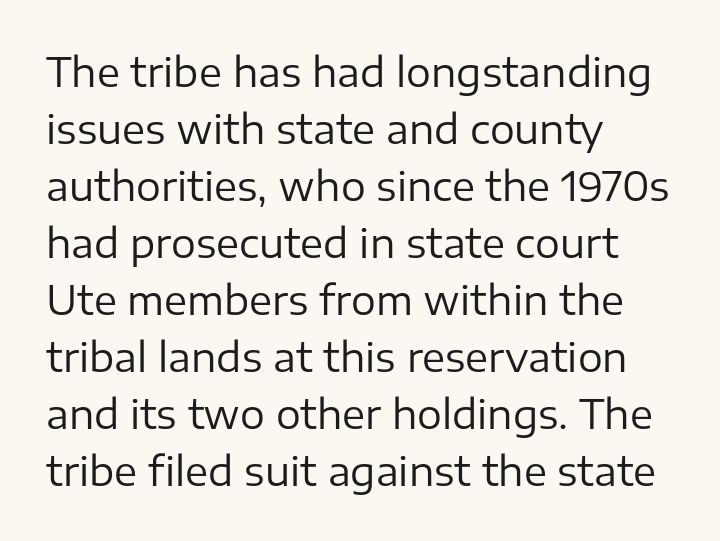
The image shows 39 px regular-weight sans-serif type, upright; set left-aligned, normal line spacing (1.46x), normal letter spacing, not underlined; low stroke contrast and a medium x-height.
